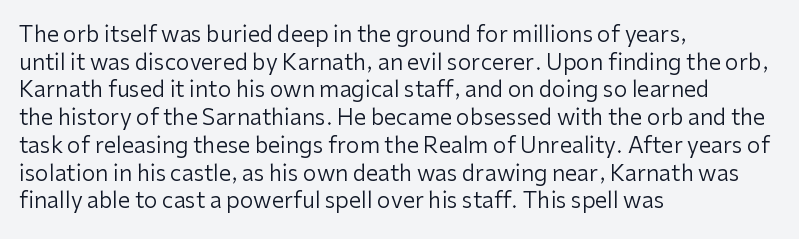
{"italic": "no", "bold": "no", "underline": "no", "align": "left", "line_spacing": "normal", "line_spacing_ratio": 1.26, "letter_spacing": "normal", "letter_spacing_em": 0.0, "glyph_px": 22}
